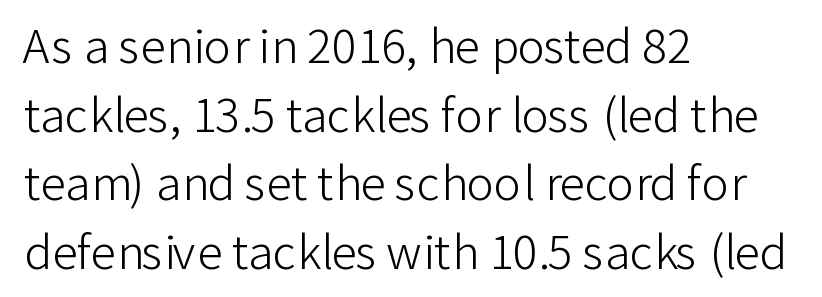
Q: Is the text bold? A: No.
Q: Is the text italic (slanted)? A: No, it is upright.
Q: Is the typeface a serif or a sans-serif typeface? A: Sans-serif.
Q: Is the text underlined? A: No.
Q: How is the paragraph aligned? A: Left-aligned.
Q: Is the spacing between letters normal or unusually wide? A: Normal.
Q: Is the spacing between lines tight, normal or loose? A: Normal.
Q: Width (condensed, normal, or wide)? A: Normal.
Q: Stroke contrast? A: Low.
Q: x-height? A: Medium.
Q: Monospaced? A: No.
